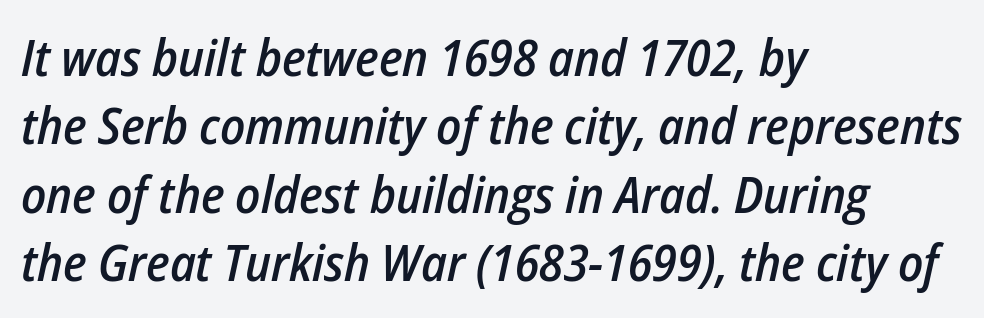
If you drew a line through each stem, it would be angled. Leftover space on each line is placed entirely after the last word. Weight: semibold (demi). The letters sit at their default tracking, neither squeezed nor spread.
